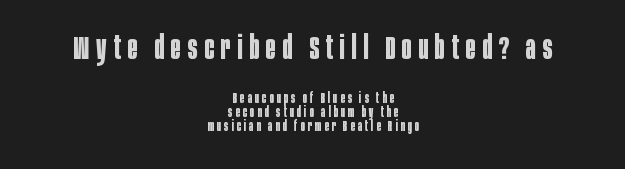
The image shows 32 px bold, condensed sans-serif type, upright; set centered, tight line spacing (1.01x), unusually wide letter spacing (+0.22 em), not underlined; the first (top) block is 2.29x larger; low stroke contrast and a large x-height.
